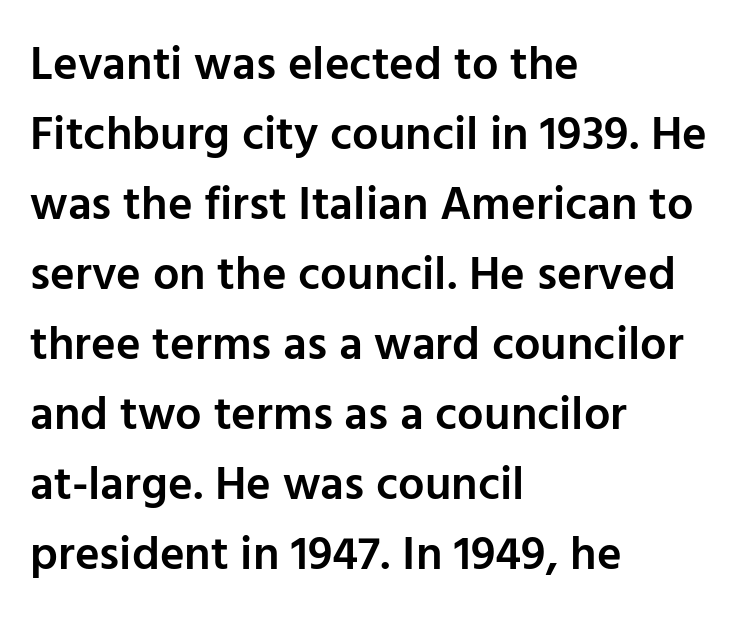
Look at the stroke-to-counter ratio: somewhat heavy, a semibold. The foot of each line stays bare and open. This sample has the flowing, uneven cadence of proportional lettering. This rendering employs a face without finishing strokes, i.e., a sans-serif.
